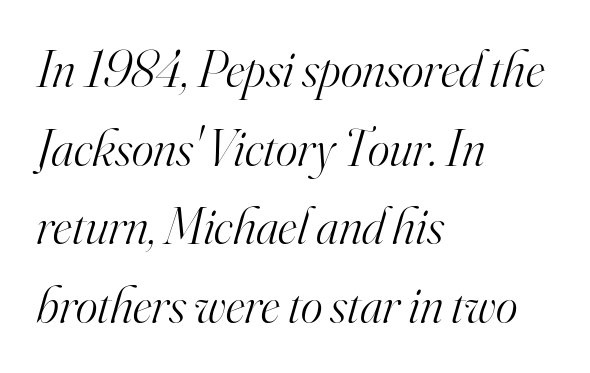
{"serif": "yes", "italic": "yes", "lean": "right", "slant_degrees": 16, "bold": "no", "weight": "light", "width": "normal", "stroke_contrast": "high", "x_height": "small", "monospaced": "no", "underline": "no", "align": "left", "line_spacing": "normal", "line_spacing_ratio": 1.51, "letter_spacing": "normal", "letter_spacing_em": 0.0, "glyph_px": 52}
